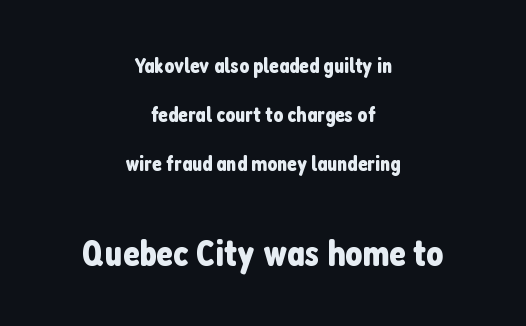
The image shows 38 px condensed sans-serif type, upright; set centered, loose line spacing (2.22x), normal letter spacing, not underlined; the second (bottom) block is 1.73x larger; low stroke contrast and a medium x-height.
